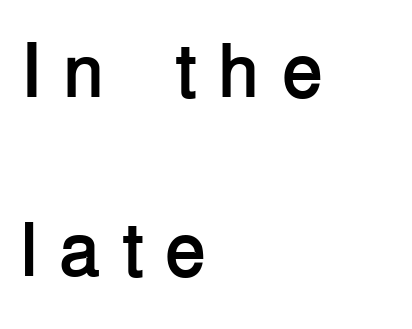
The image shows 76 px semibold sans-serif type, upright; set left-aligned, loose line spacing (2.36x), unusually wide letter spacing (+0.28 em), not underlined; low stroke contrast and a medium x-height.
